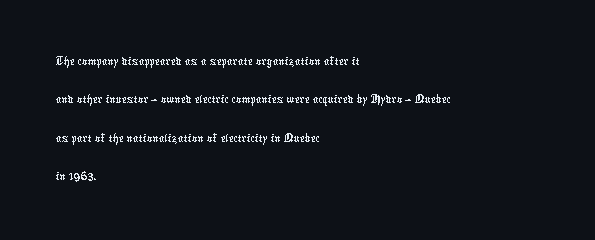
{"serif": "no", "width": "condensed", "stroke_contrast": "low", "x_height": "medium", "monospaced": "no", "underline": "no", "align": "left", "line_spacing": "normal", "line_spacing_ratio": 1.37, "letter_spacing": "normal", "letter_spacing_em": 0.0, "glyph_px": 28}
